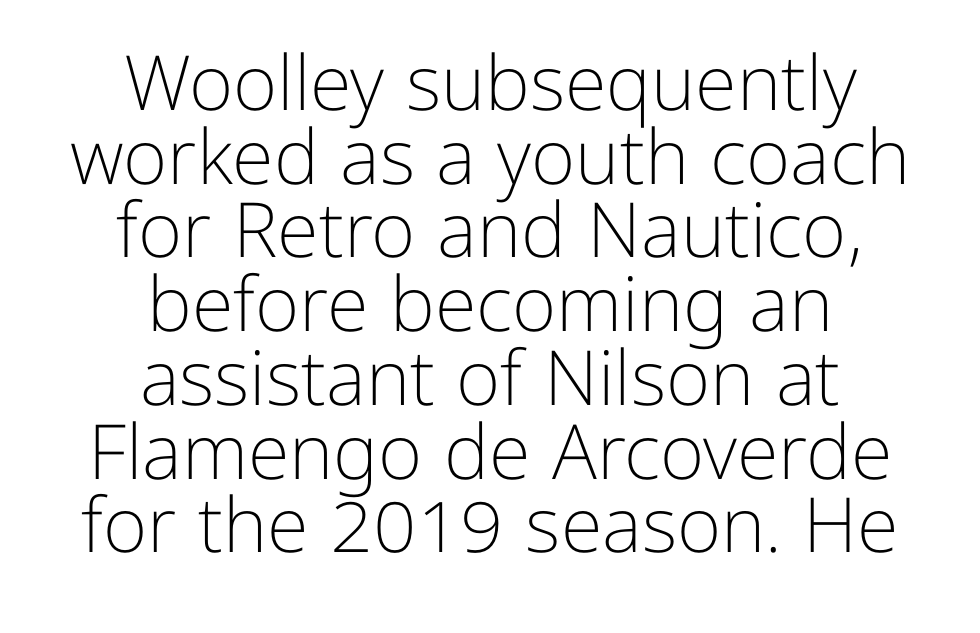
The image shows 76 px light sans-serif type, upright; set centered, tight line spacing (0.97x), normal letter spacing, not underlined; low stroke contrast and a medium x-height.
